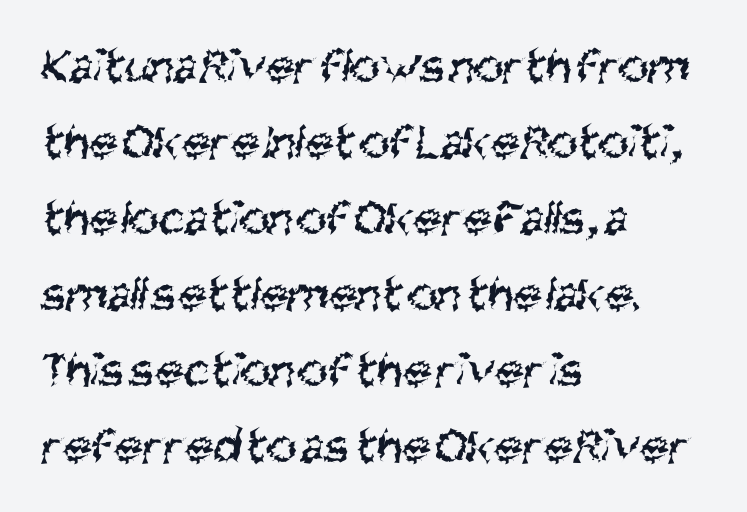
{"serif": "no", "bold": "no", "weight": "regular", "width": "condensed", "stroke_contrast": "medium", "x_height": "large", "monospaced": "no", "underline": "no", "align": "left", "line_spacing": "normal", "line_spacing_ratio": 1.49, "letter_spacing": "normal", "letter_spacing_em": 0.0, "glyph_px": 51}
